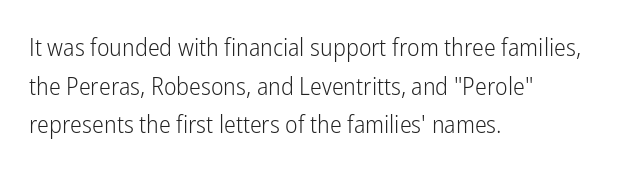
The image shows 25 px text type, upright; set left-aligned, normal line spacing (1.55x), normal letter spacing, not underlined.
